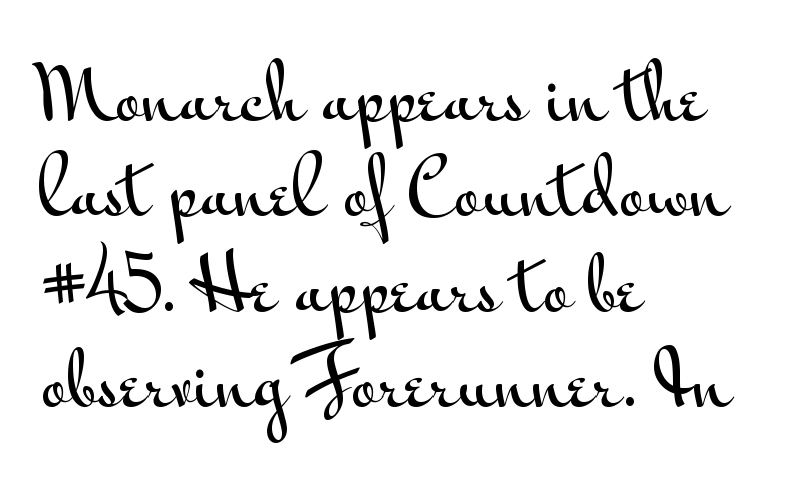
Letterform terminals end flat and unadorned throughout the passage. Regarding leading, the lines here are spaced in the standard way. The passage shown has conventional tracking throughout. Glance below the letters and you will spot only blank space. Character widths vary here, with narrow letters taking less room than wide ones.
